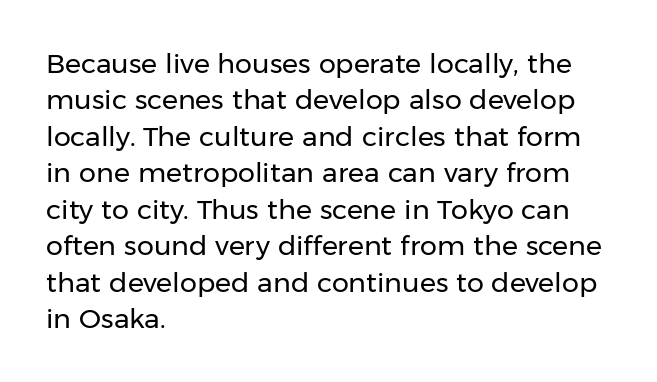
Upright lettering throughout. Reading down the column, the eye jumps a familiar distance to each next line. The typesetting does not lean heavy: it is not bold. Horizontal alignment here is leftward, the default for most running prose. The space directly below the letters is spotless. Glyph-to-glyph distance matches everyday printed text.
